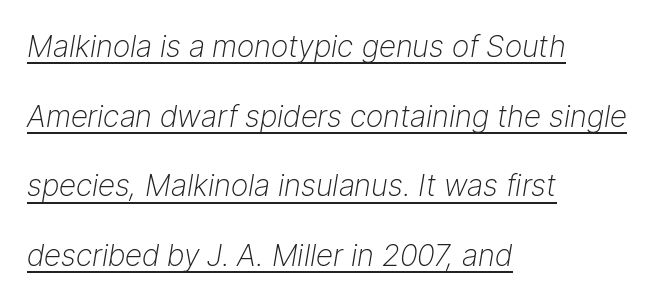
{"italic": "yes", "lean": "right", "slant_degrees": 9, "bold": "no", "weight": "light", "width": "normal", "stroke_contrast": "low", "x_height": "medium", "monospaced": "no", "underline": "yes", "align": "left", "line_spacing": "loose", "line_spacing_ratio": 2.32, "letter_spacing": "normal", "letter_spacing_em": 0.0, "glyph_px": 30}
